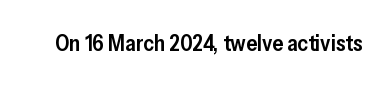
There is no visible air inserted between adjacent glyphs. The characters look somewhat weighty, a semibold short of true bold. Check the space under the baseline: it is left empty. Ascenders rise straight up at ninety degrees.
